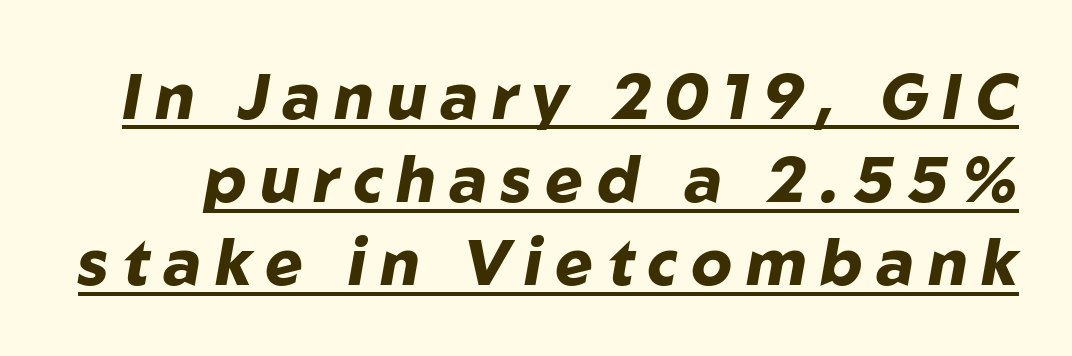
Q: Is the text bold? A: Yes.
Q: Is the text italic (slanted)? A: Yes, it leans right by about 10 degrees.
Q: Is the text underlined? A: Yes.
Q: Is the spacing between letters normal or unusually wide? A: Unusually wide.
Q: Is the spacing between lines tight, normal or loose? A: Normal.
Q: Width (condensed, normal, or wide)? A: Normal.
Q: Stroke contrast? A: Low.
Q: x-height? A: Medium.
Q: Monospaced? A: No.
